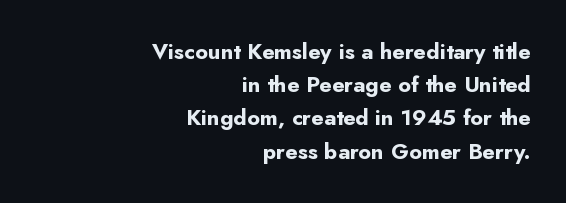
The image shows 22 px bold type, upright; set right-aligned, normal line spacing (1.51x), normal letter spacing, not underlined.
